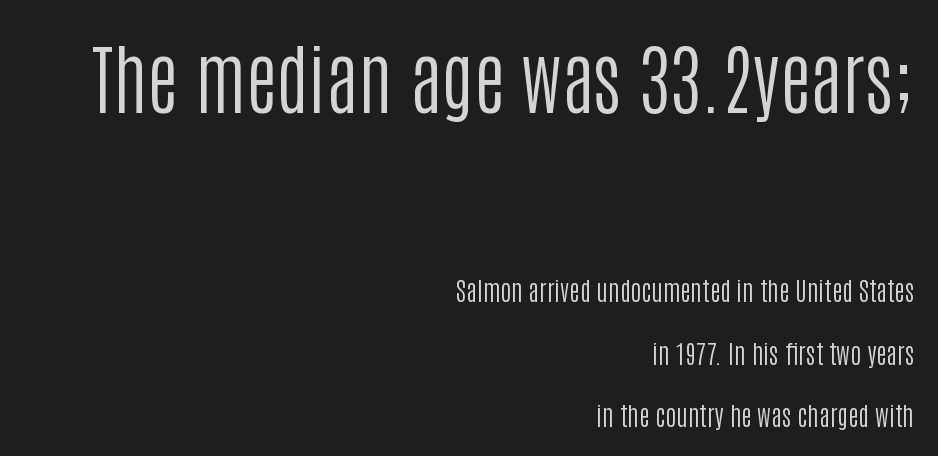
Q: Is the text bold? A: No.
Q: Is the text italic (slanted)? A: No, it is upright.
Q: Is the typeface a serif or a sans-serif typeface? A: Sans-serif.
Q: Is the text underlined? A: No.
Q: How is the paragraph aligned? A: Right-aligned.
Q: Is the spacing between letters normal or unusually wide? A: Normal.
Q: Is the spacing between lines tight, normal or loose? A: Loose.
Q: Which block of text is set in a larger size, the first (top) or the second (bottom)? A: The first (top) one.
Q: Width (condensed, normal, or wide)? A: Condensed.
Q: Stroke contrast? A: Low.
Q: x-height? A: Large.
Q: Monospaced? A: No.
